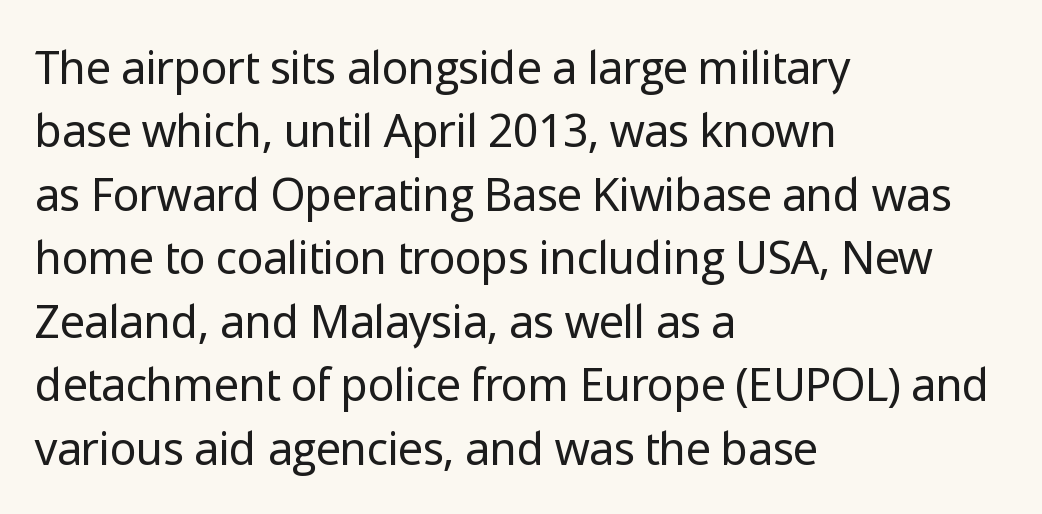
Q: Is the text bold? A: No.
Q: Is the text italic (slanted)? A: No, it is upright.
Q: Is the typeface a serif or a sans-serif typeface? A: Sans-serif.
Q: Is the text underlined? A: No.
Q: How is the paragraph aligned? A: Left-aligned.
Q: Is the spacing between letters normal or unusually wide? A: Normal.
Q: Is the spacing between lines tight, normal or loose? A: Normal.
Q: Width (condensed, normal, or wide)? A: Normal.
Q: Stroke contrast? A: Low.
Q: x-height? A: Medium.
Q: Monospaced? A: No.
